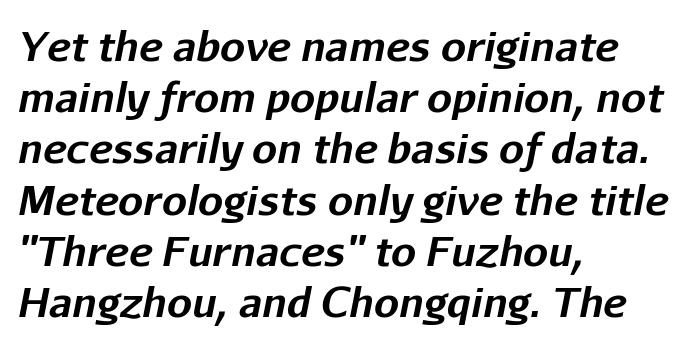
The image shows 40 px bold type, italic (leaning right); set left-aligned, normal line spacing (1.28x), normal letter spacing, not underlined; low stroke contrast and a medium x-height.
